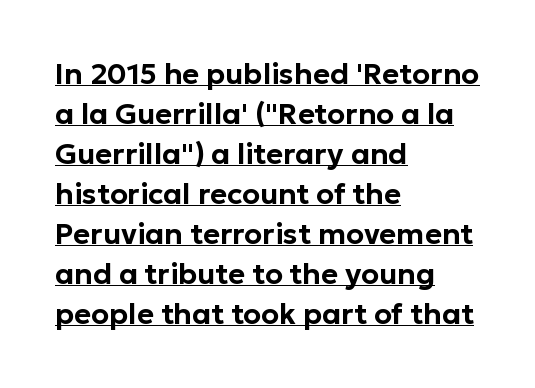
{"serif": "no", "italic": "no", "width": "normal", "stroke_contrast": "low", "x_height": "medium", "monospaced": "no", "underline": "yes", "align": "left", "line_spacing": "normal", "line_spacing_ratio": 1.38, "letter_spacing": "normal", "letter_spacing_em": 0.0, "glyph_px": 29}
